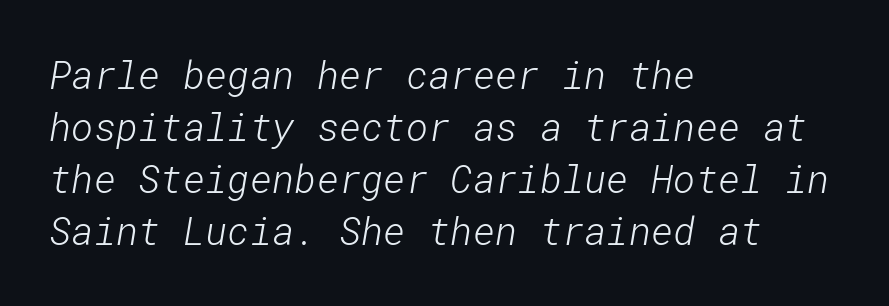
Q: Is the text bold? A: No.
Q: Is the typeface a serif or a sans-serif typeface? A: Sans-serif.
Q: Is the text underlined? A: No.
Q: How is the paragraph aligned? A: Left-aligned.
Q: Is the spacing between letters normal or unusually wide? A: Normal.
Q: Is the spacing between lines tight, normal or loose? A: Normal.
Q: Width (condensed, normal, or wide)? A: Normal.
Q: Stroke contrast? A: Low.
Q: x-height? A: Medium.
